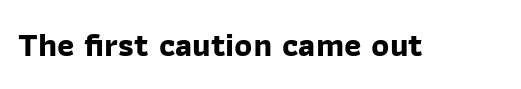
The image shows 33 px bold sans-serif type; set normal letter spacing, not underlined; low stroke contrast and a medium x-height.
